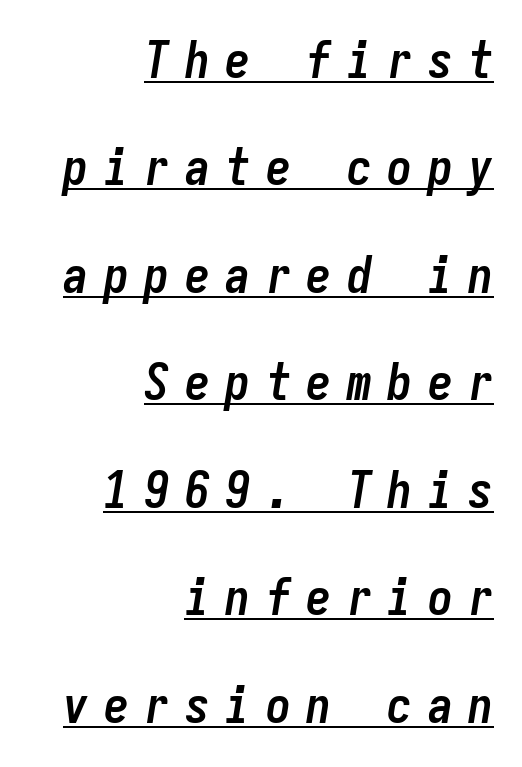
Q: Is the text bold? A: Yes.
Q: Is the text italic (slanted)? A: Yes, it leans right by about 9 degrees.
Q: Is the text underlined? A: Yes.
Q: How is the paragraph aligned? A: Right-aligned.
Q: Is the spacing between letters normal or unusually wide? A: Unusually wide.
Q: Is the spacing between lines tight, normal or loose? A: Loose.
Q: Width (condensed, normal, or wide)? A: Condensed.
Q: Stroke contrast? A: Low.
Q: x-height? A: Medium.
Q: Monospaced? A: Yes.
